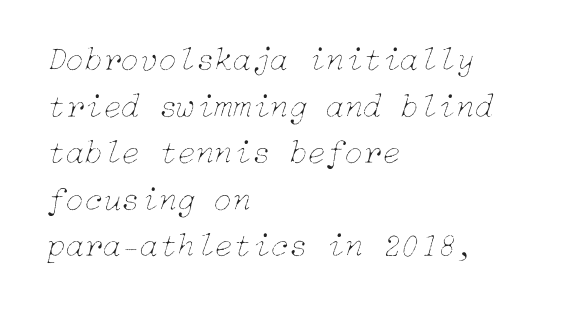
{"italic": "yes", "lean": "right", "slant_degrees": 15, "bold": "no", "weight": "thin", "width": "normal", "stroke_contrast": "low", "x_height": "medium", "underline": "no", "align": "left", "line_spacing": "normal", "line_spacing_ratio": 1.37, "letter_spacing": "normal", "letter_spacing_em": 0.0, "glyph_px": 34}
